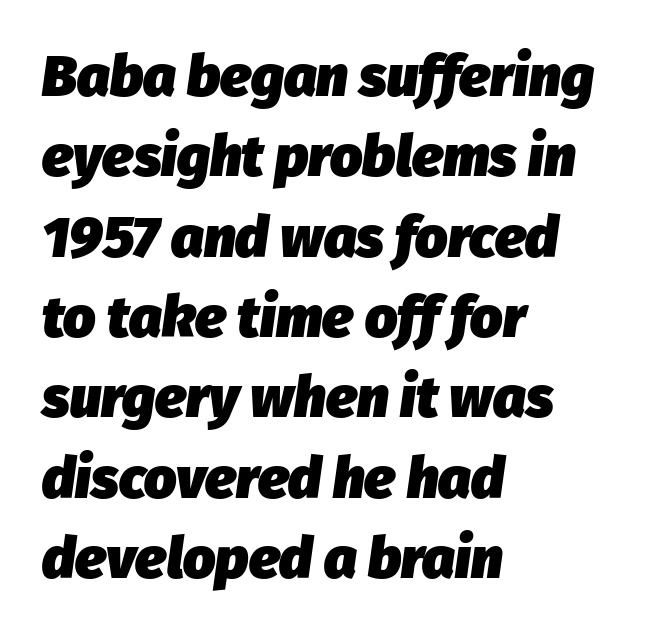
Q: Is the text bold? A: Yes.
Q: Is the text italic (slanted)? A: Yes, it leans right by about 8 degrees.
Q: Is the text underlined? A: No.
Q: How is the paragraph aligned? A: Left-aligned.
Q: Is the spacing between letters normal or unusually wide? A: Normal.
Q: Is the spacing between lines tight, normal or loose? A: Normal.
Q: Width (condensed, normal, or wide)? A: Normal.
Q: Stroke contrast? A: Low.
Q: x-height? A: Medium.
Q: Monospaced? A: No.
